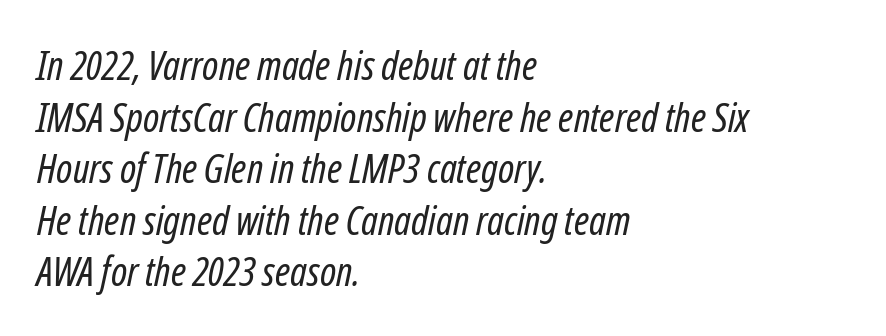
The image shows 40 px regular-weight, condensed type, italic (leaning right); set left-aligned, normal line spacing (1.29x), normal letter spacing, not underlined; low stroke contrast and a medium x-height.
